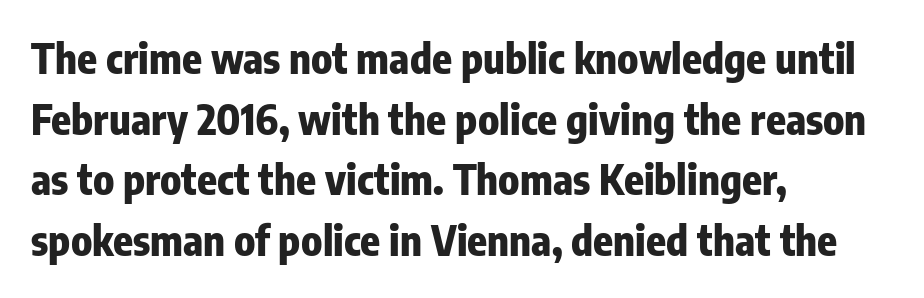
The image shows 41 px heavy, condensed sans-serif type, upright; set left-aligned, normal line spacing (1.48x), normal letter spacing, not underlined; low stroke contrast and a medium x-height.
